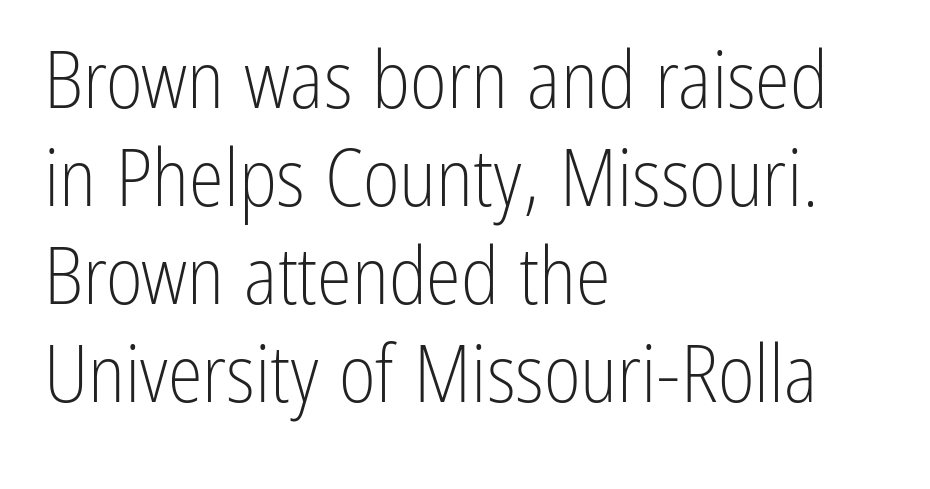
Q: Is the text bold? A: No.
Q: Is the text italic (slanted)? A: No, it is upright.
Q: Is the typeface a serif or a sans-serif typeface? A: Sans-serif.
Q: Is the text underlined? A: No.
Q: How is the paragraph aligned? A: Left-aligned.
Q: Is the spacing between letters normal or unusually wide? A: Normal.
Q: Width (condensed, normal, or wide)? A: Condensed.
Q: Stroke contrast? A: Low.
Q: x-height? A: Medium.
Q: Monospaced? A: No.
